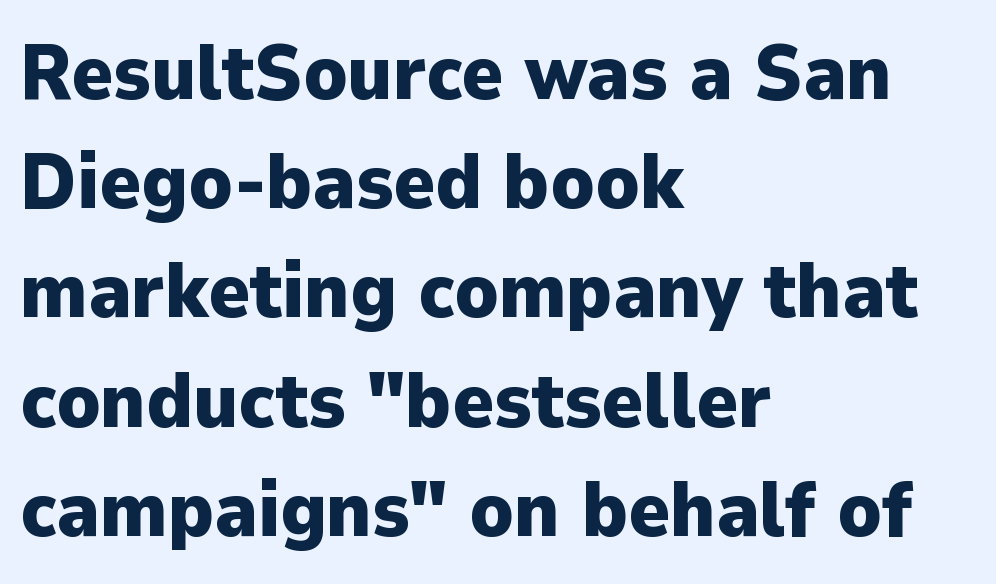
The image shows 78 px heavy sans-serif type, upright; set left-aligned, normal line spacing (1.4x), normal letter spacing, not underlined; low stroke contrast and a medium x-height.
